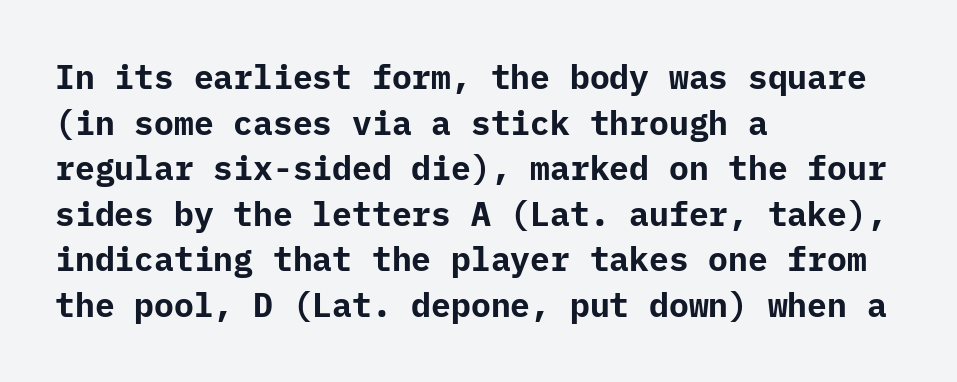
{"serif": "no", "italic": "no", "bold": "yes", "weight": "bold", "width": "normal", "stroke_contrast": "low", "x_height": "medium", "underline": "no", "align": "left", "line_spacing": "normal", "line_spacing_ratio": 1.38, "letter_spacing": "normal", "letter_spacing_em": 0.0, "glyph_px": 33}
